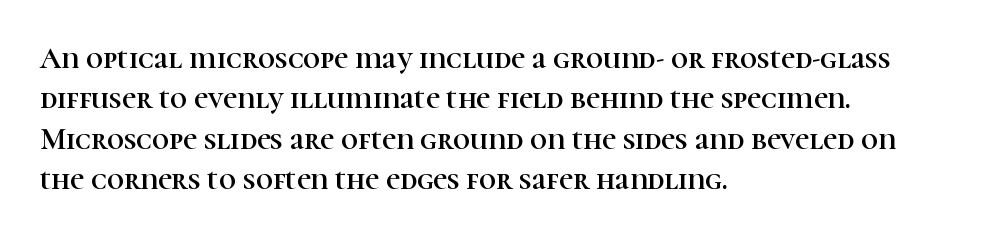
{"serif": "yes", "italic": "no", "width": "normal", "stroke_contrast": "high", "x_height": "medium", "monospaced": "no", "underline": "no", "align": "left", "line_spacing": "normal", "line_spacing_ratio": 1.35, "letter_spacing": "normal", "letter_spacing_em": 0.0, "glyph_px": 30}
